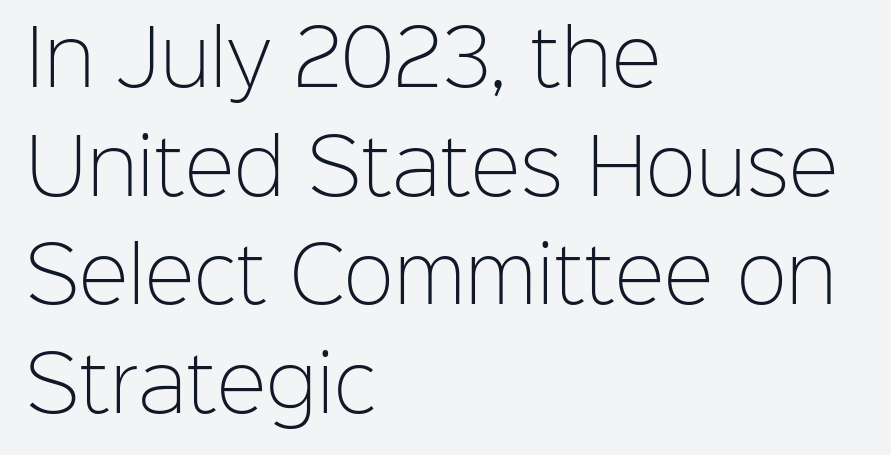
{"serif": "no", "italic": "no", "bold": "no", "weight": "light", "width": "normal", "stroke_contrast": "low", "x_height": "medium", "monospaced": "no", "underline": "no", "align": "left", "line_spacing": "normal", "line_spacing_ratio": 1.45, "letter_spacing": "normal", "letter_spacing_em": 0.0, "glyph_px": 75}
